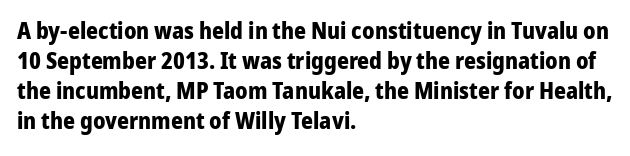
Designer's note — italics off, roman on. Clear beneath every line of the passage. Set as a true bold cut, around the 700 mark. How would I describe the line gaps? Plain and ordinary.
